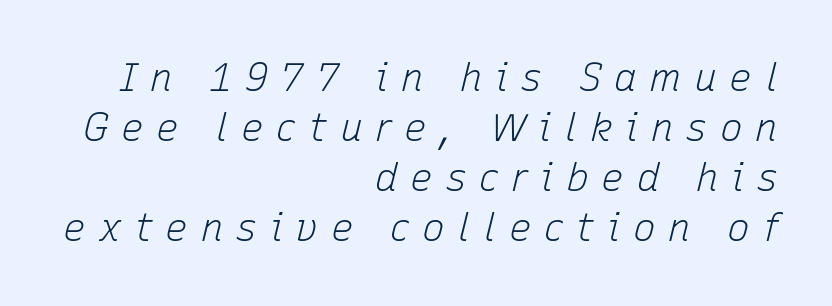
The image shows 38 px light type, italic (leaning right); set right-aligned, normal line spacing (1.32x), unusually wide letter spacing (+0.33 em), not underlined; low stroke contrast and a medium x-height.
